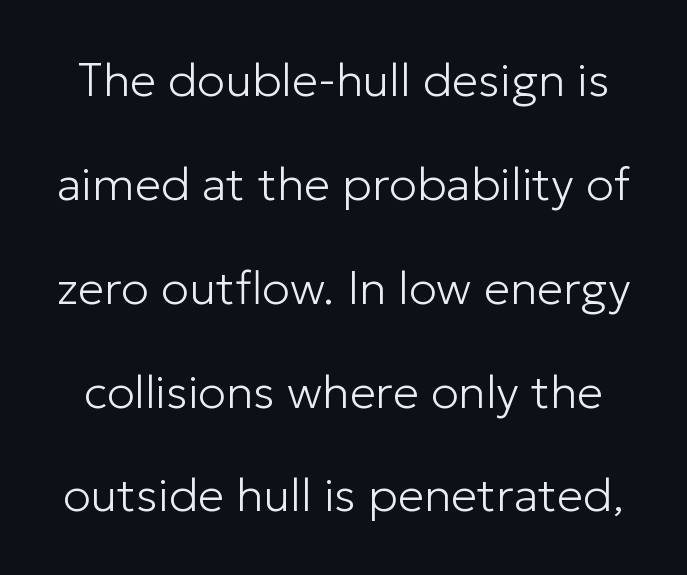
Do the letters lean? They stand straight. The space between consecutive lines is lavish. Weight: regular or lighter. A typesetter would call this proportional, since set widths differ per character. Descender tails drop into unmarked territory.
